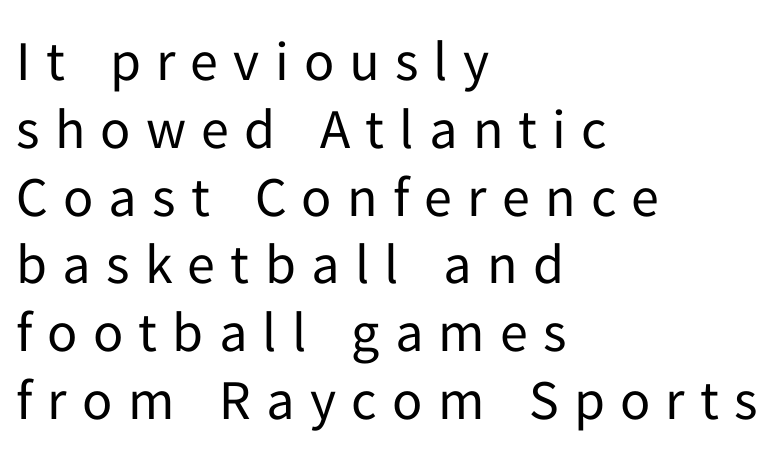
Q: Is the text bold? A: No.
Q: Is the text italic (slanted)? A: No, it is upright.
Q: Is the typeface a serif or a sans-serif typeface? A: Sans-serif.
Q: Is the text underlined? A: No.
Q: How is the paragraph aligned? A: Left-aligned.
Q: Is the spacing between letters normal or unusually wide? A: Unusually wide.
Q: Width (condensed, normal, or wide)? A: Normal.
Q: Stroke contrast? A: Low.
Q: x-height? A: Medium.
Q: Monospaced? A: No.
